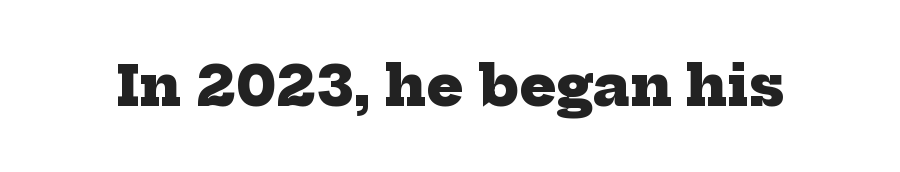
Old-style or modern, the face here clearly has serifs. No word sits above an underline. The type is set solid horizontally, with unmodified tracking. Caption: bold face, heavy strokes. Here the designer chose a conventional face with non-uniform glyph widths.
